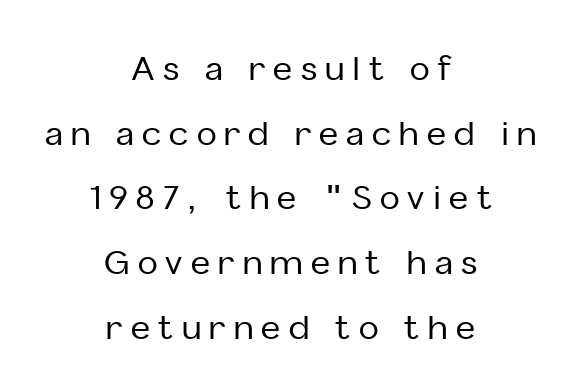
Caption: expanded tracking, letters set apart. Horizontally, the lines are justified to the midpoint only. The area under the type is left untouched. The letters stand straight up with perfectly vertical stems.
